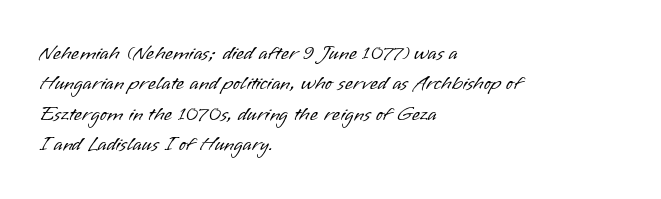
The image shows 21 px text type; set left-aligned, normal line spacing (1.45x), normal letter spacing, not underlined.
